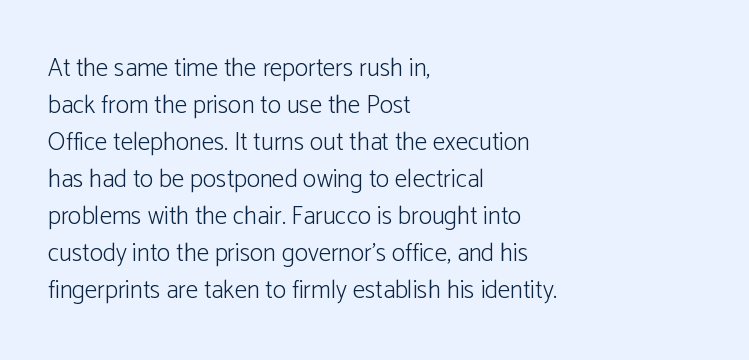
A typesetter would call this leading conventional body-copy spacing. Descender tails drop into unmarked territory. Visually the block forms a straight wall on the left and a jagged coastline on the right. Do the letters lean? They stand straight.
